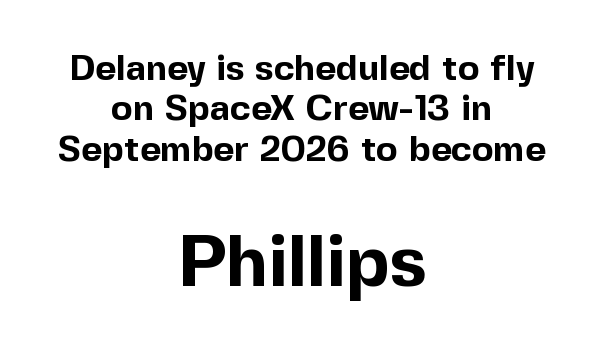
Q: Is the text bold? A: Yes.
Q: Is the text italic (slanted)? A: No, it is upright.
Q: Is the typeface a serif or a sans-serif typeface? A: Sans-serif.
Q: Is the text underlined? A: No.
Q: How is the paragraph aligned? A: Centered.
Q: Is the spacing between letters normal or unusually wide? A: Normal.
Q: Is the spacing between lines tight, normal or loose? A: Tight.
Q: Which block of text is set in a larger size, the first (top) or the second (bottom)? A: The second (bottom) one.
Q: Width (condensed, normal, or wide)? A: Normal.
Q: x-height? A: Medium.
Q: Monospaced? A: No.
